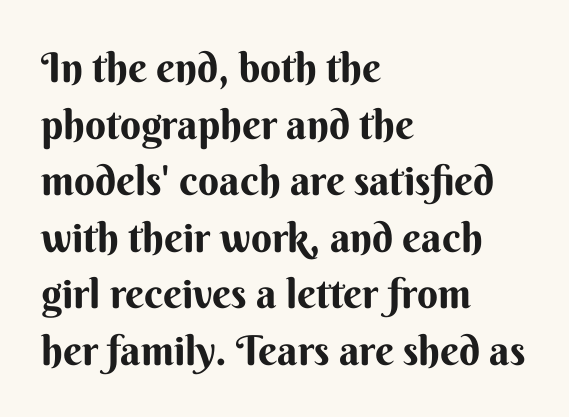
The image shows 41 px bold sans-serif type, upright; set left-aligned, normal line spacing (1.38x), normal letter spacing, not underlined; medium stroke contrast and a small x-height.
